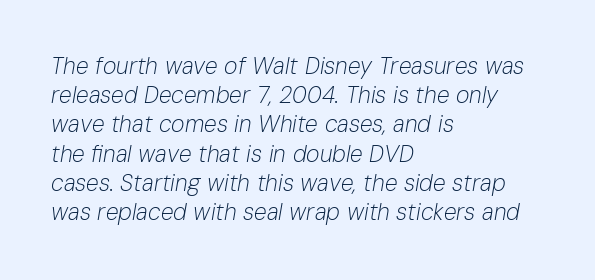
{"italic": "yes", "lean": "right", "slant_degrees": 10, "bold": "no", "underline": "no", "align": "left", "line_spacing": "normal", "line_spacing_ratio": 1.27, "letter_spacing": "normal", "letter_spacing_em": 0.0, "glyph_px": 23}
